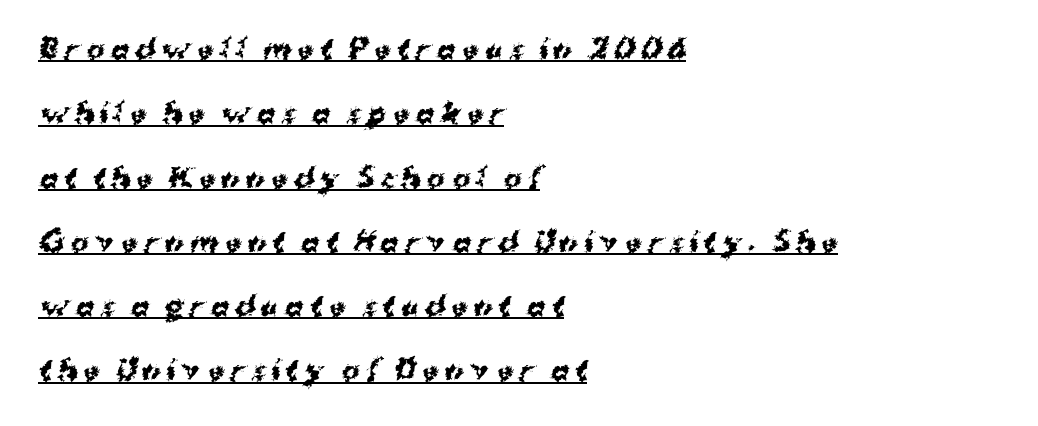
The image shows 27 px bold type; set left-aligned, loose line spacing (2.38x), unusually wide letter spacing (+0.22 em), underlined.
